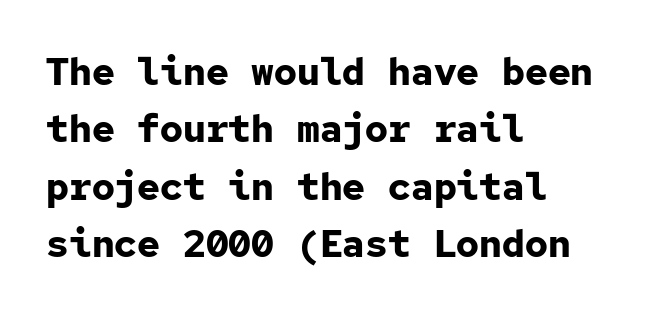
Q: Is the text bold? A: Yes.
Q: Is the text italic (slanted)? A: No, it is upright.
Q: Is the typeface a serif or a sans-serif typeface? A: Sans-serif.
Q: Is the text underlined? A: No.
Q: How is the paragraph aligned? A: Left-aligned.
Q: Is the spacing between letters normal or unusually wide? A: Normal.
Q: Is the spacing between lines tight, normal or loose? A: Normal.
Q: Width (condensed, normal, or wide)? A: Normal.
Q: Stroke contrast? A: Low.
Q: x-height? A: Medium.
Q: Monospaced? A: Yes.
